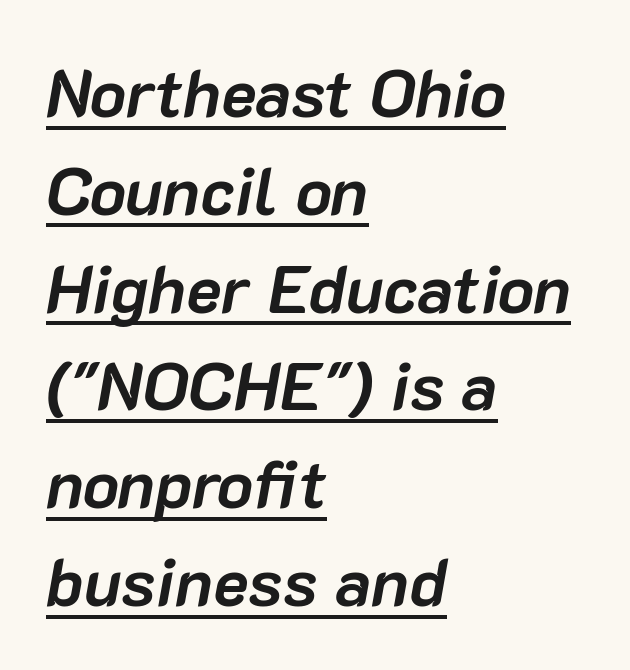
Q: Is the text bold? A: Yes.
Q: Is the text italic (slanted)? A: Yes, it leans right by about 10 degrees.
Q: Is the text underlined? A: Yes.
Q: How is the paragraph aligned? A: Left-aligned.
Q: Is the spacing between letters normal or unusually wide? A: Normal.
Q: Is the spacing between lines tight, normal or loose? A: Normal.
Q: Width (condensed, normal, or wide)? A: Normal.
Q: Stroke contrast? A: Low.
Q: x-height? A: Medium.
Q: Monospaced? A: No.
